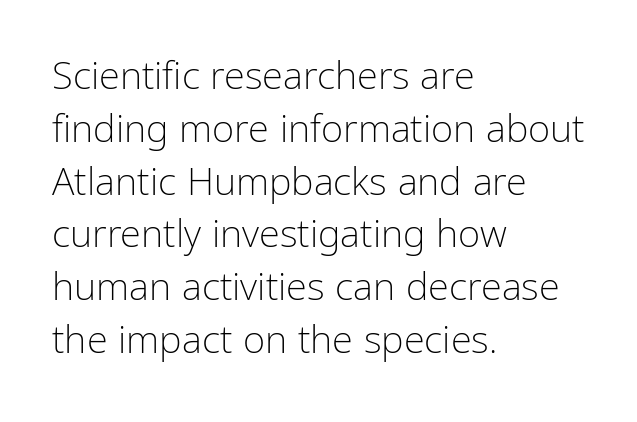
{"serif": "no", "italic": "no", "bold": "no", "weight": "light", "width": "condensed", "stroke_contrast": "low", "x_height": "medium", "monospaced": "no", "underline": "no", "align": "left", "line_spacing": "normal", "line_spacing_ratio": 1.39, "letter_spacing": "normal", "letter_spacing_em": 0.0, "glyph_px": 38}
